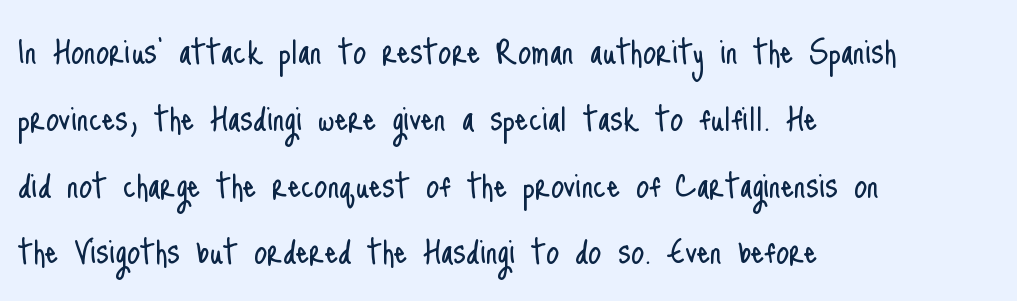
The image shows 42 px light, condensed sans-serif type, upright; set left-aligned, normal line spacing (1.59x), normal letter spacing, not underlined; low stroke contrast and a small x-height.
